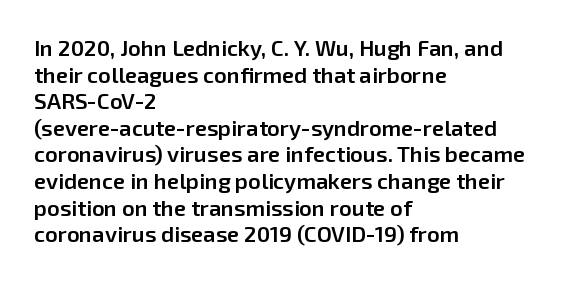
{"italic": "no", "bold": "semi", "underline": "no", "align": "left", "line_spacing_ratio": 1.21, "letter_spacing": "normal", "letter_spacing_em": 0.0, "glyph_px": 22}
